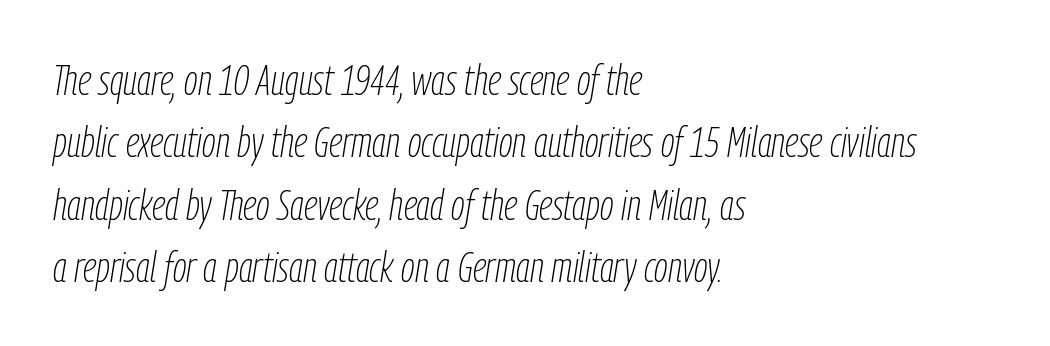
Q: Is the text bold? A: No.
Q: Is the text italic (slanted)? A: Yes, it leans right by about 9 degrees.
Q: Is the text underlined? A: No.
Q: How is the paragraph aligned? A: Left-aligned.
Q: Is the spacing between letters normal or unusually wide? A: Normal.
Q: Is the spacing between lines tight, normal or loose? A: Normal.
Q: Width (condensed, normal, or wide)? A: Condensed.
Q: Stroke contrast? A: Low.
Q: x-height? A: Medium.
Q: Monospaced? A: No.
